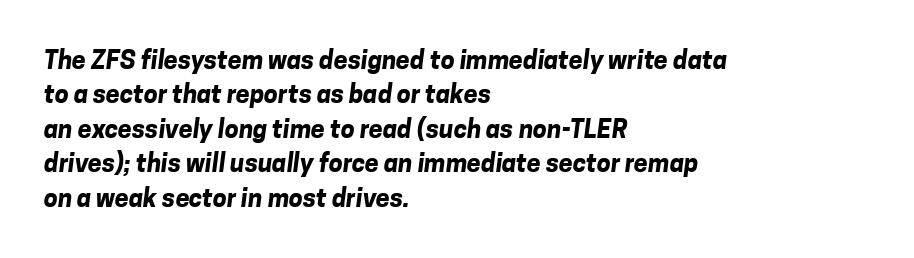
Typeset ragged right — the left edge is the straight one. I'd describe the lettering as bold — thick and assertive. The space between consecutive lines is moderate. A clean baseline with only descenders dipping below it. A typesetter would call this zero additional tracking.
